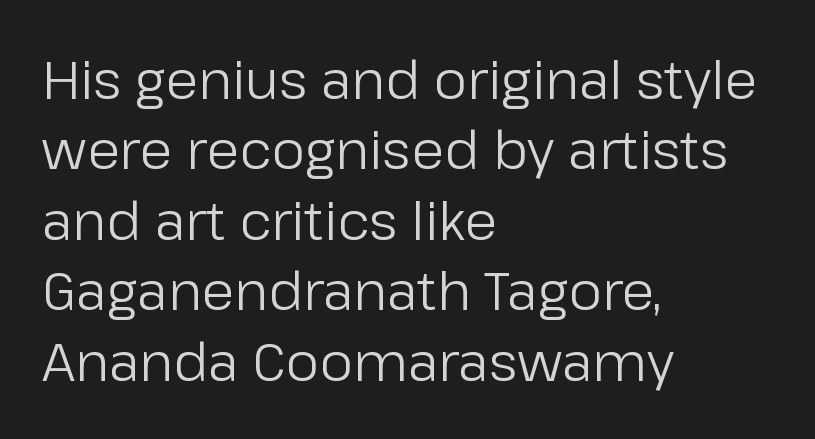
The image shows 53 px regular-weight sans-serif type, upright; set left-aligned, normal line spacing (1.33x), normal letter spacing, not underlined; low stroke contrast and a medium x-height.
